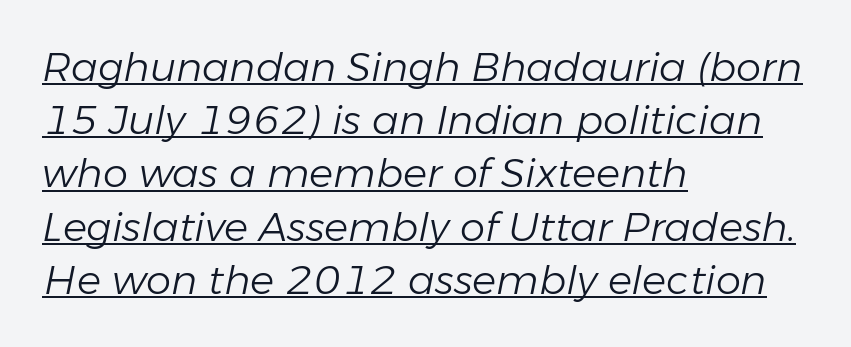
Q: Is the text bold? A: No.
Q: Is the text italic (slanted)? A: Yes, it leans right by about 11 degrees.
Q: Is the text underlined? A: Yes.
Q: How is the paragraph aligned? A: Left-aligned.
Q: Is the spacing between letters normal or unusually wide? A: Normal.
Q: Is the spacing between lines tight, normal or loose? A: Normal.
Q: Width (condensed, normal, or wide)? A: Normal.
Q: Stroke contrast? A: Low.
Q: x-height? A: Medium.
Q: Monospaced? A: No.
